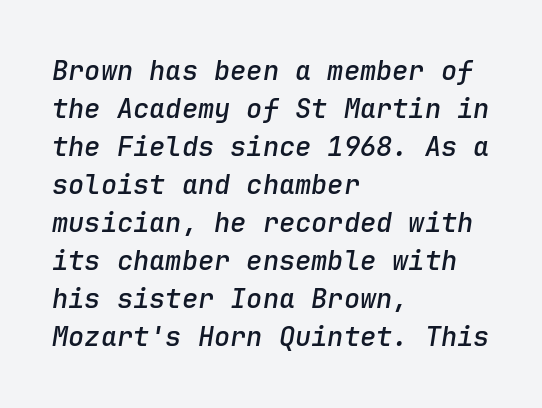
Q: Is the text bold? A: Semi-bold.
Q: Is the text italic (slanted)? A: Yes, it leans right by about 9 degrees.
Q: Is the text underlined? A: No.
Q: How is the paragraph aligned? A: Left-aligned.
Q: Is the spacing between letters normal or unusually wide? A: Normal.
Q: Is the spacing between lines tight, normal or loose? A: Normal.
